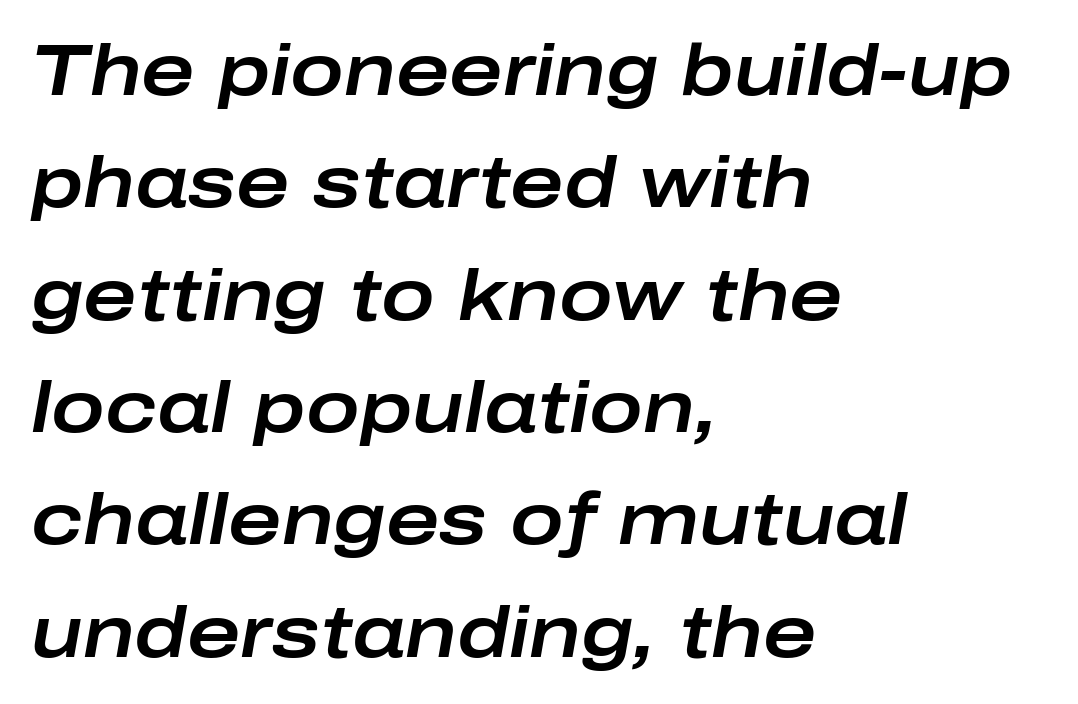
The glyphs are unaccompanied by any horizontal stroke below them. Reading down the block, your eye returns to a fixed left position each line. Reading down the column, the eye jumps a familiar distance to each next line. Between one letter and the next there's only the usual sliver of space. Is this a fixed-width face? No — the glyphs have proportional, varying widths. The lettering tilts uniformly, giving the passage an italic look.
